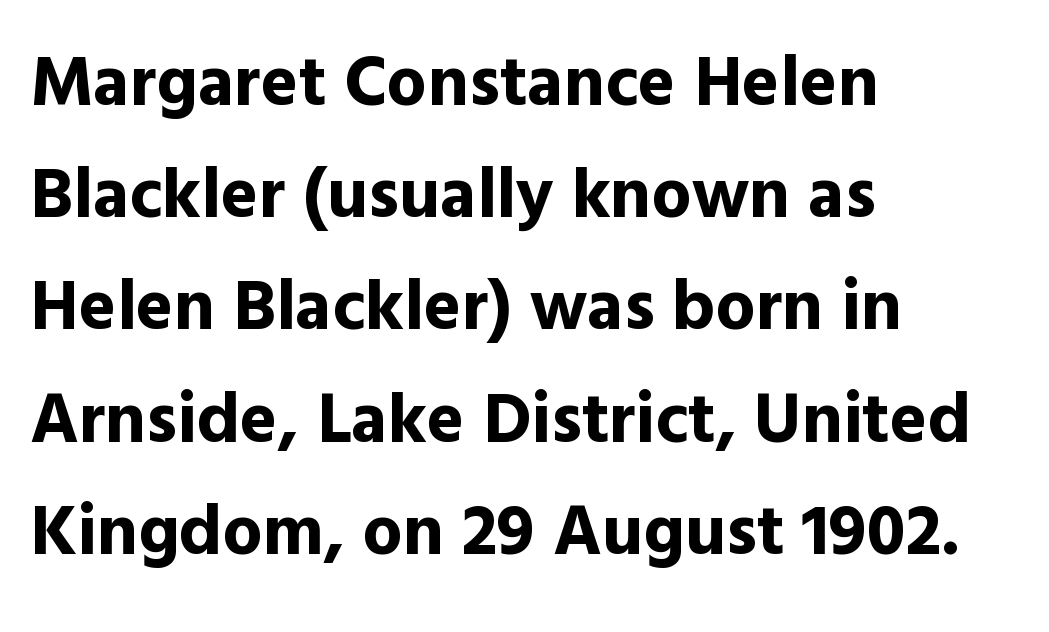
Every row of glyphs begins at an identical x-position on the left. Looks like regular typesetting: each glyph gets only the width it needs. Does the weight exceed regular? Yes, all the way to bold. Each row of text sits above clean, open space.
